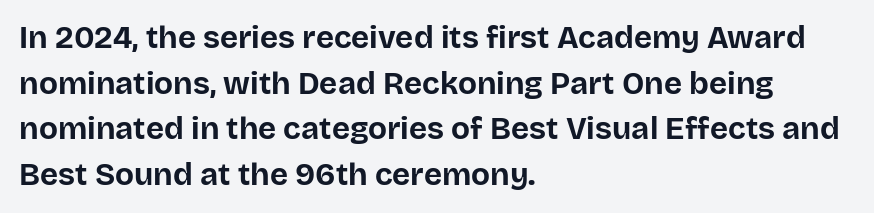
The image shows 31 px bold sans-serif type, upright; set left-aligned, normal line spacing (1.47x), normal letter spacing, not underlined; low stroke contrast and a large x-height.
